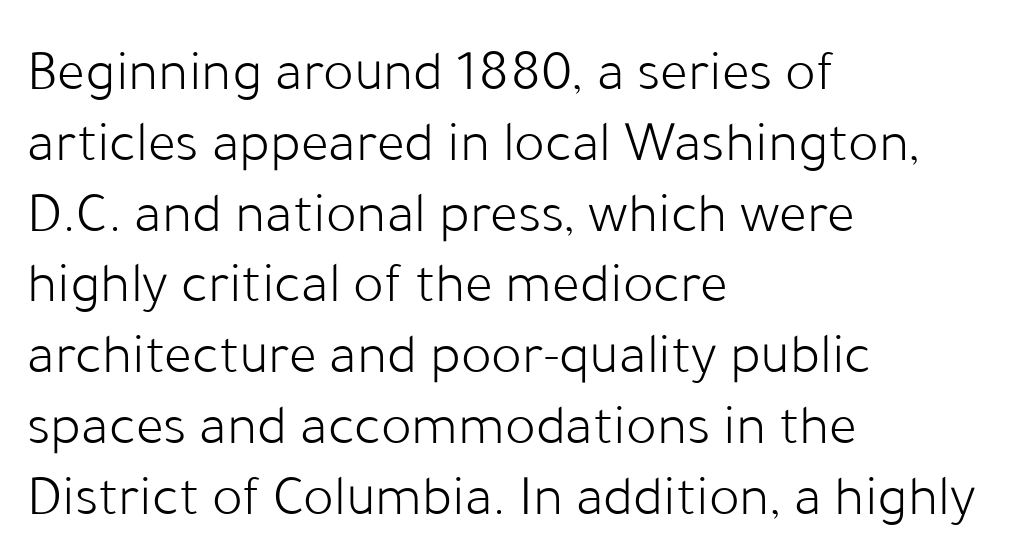
{"serif": "no", "italic": "no", "bold": "no", "weight": "light", "width": "normal", "stroke_contrast": "low", "x_height": "medium", "monospaced": "no", "underline": "no", "align": "left", "line_spacing_ratio": 1.22, "letter_spacing": "normal", "letter_spacing_em": 0.0, "glyph_px": 58}
